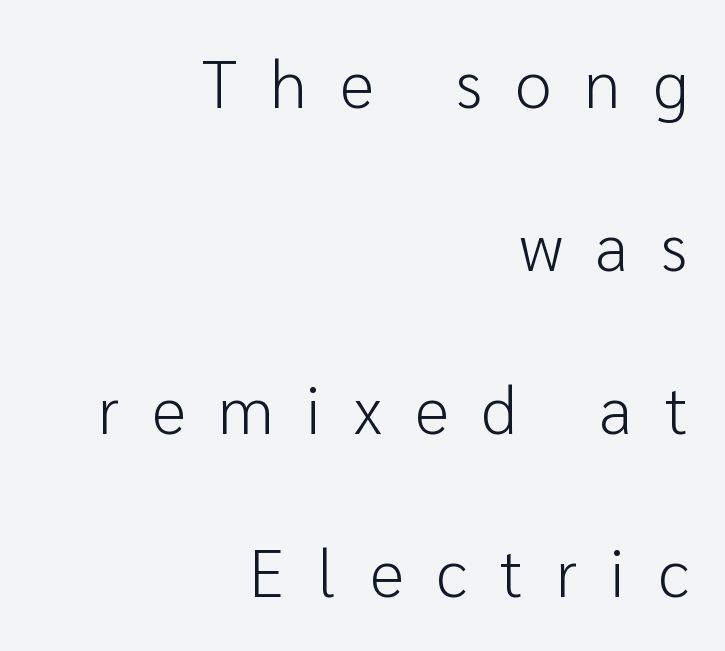
The image shows 66 px light sans-serif type, upright; set right-aligned, loose line spacing (2.47x), unusually wide letter spacing (+0.5 em), not underlined; low stroke contrast and a medium x-height.
